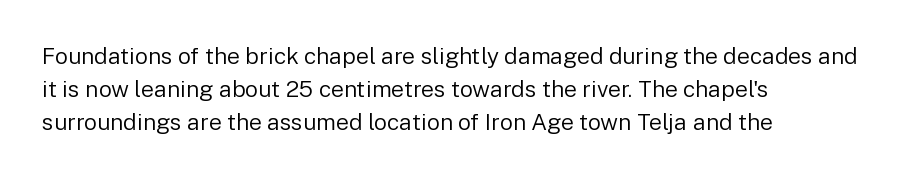
{"italic": "no", "bold": "no", "underline": "no", "align": "left", "line_spacing": "normal", "line_spacing_ratio": 1.43, "letter_spacing": "normal", "letter_spacing_em": 0.0, "glyph_px": 23}
